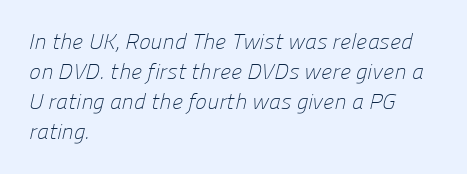
Q: Is the text bold? A: No.
Q: Is the text underlined? A: No.
Q: How is the paragraph aligned? A: Left-aligned.
Q: Is the spacing between letters normal or unusually wide? A: Normal.
Q: Is the spacing between lines tight, normal or loose? A: Normal.
